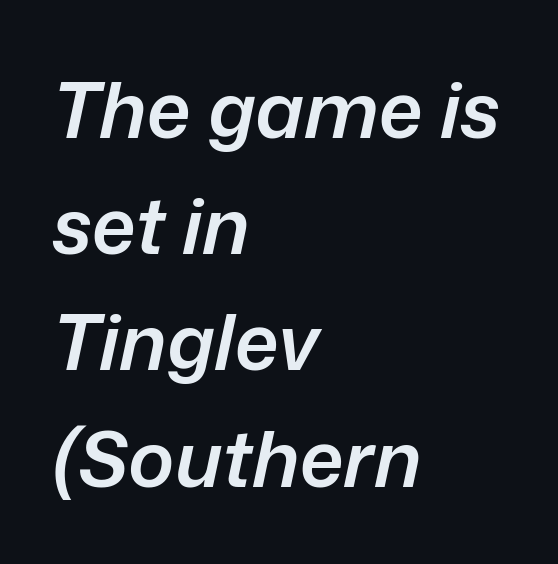
Q: Is the text bold? A: Semi-bold.
Q: Is the text italic (slanted)? A: Yes, it leans right by about 12 degrees.
Q: Is the text underlined? A: No.
Q: How is the paragraph aligned? A: Left-aligned.
Q: Is the spacing between letters normal or unusually wide? A: Normal.
Q: Is the spacing between lines tight, normal or loose? A: Normal.
Q: Width (condensed, normal, or wide)? A: Normal.
Q: Stroke contrast? A: Low.
Q: x-height? A: Medium.
Q: Monospaced? A: No.
